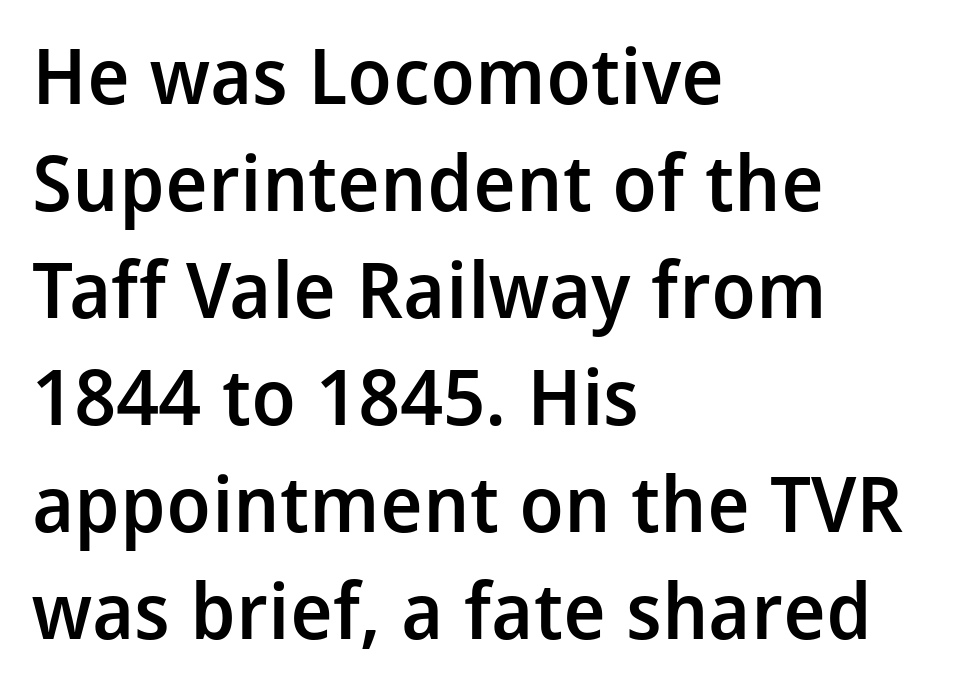
{"serif": "no", "italic": "no", "bold": "semi", "weight": "semibold", "width": "normal", "stroke_contrast": "low", "x_height": "medium", "monospaced": "no", "underline": "no", "align": "left", "line_spacing": "normal", "line_spacing_ratio": 1.39, "letter_spacing": "normal", "letter_spacing_em": 0.0, "glyph_px": 77}
